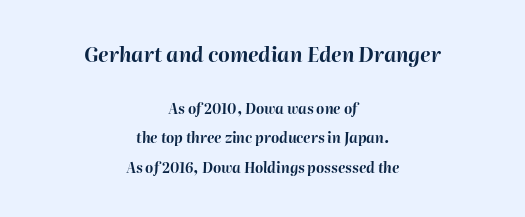
{"italic": "yes", "lean": "right", "slant_degrees": 2, "bold": "yes", "underline": "no", "align": "center", "line_spacing": "loose", "line_spacing_ratio": 2.13, "letter_spacing": "normal", "letter_spacing_em": 0.0, "larger_block": "first", "size_ratio": 1.43, "glyph_px": 20}
